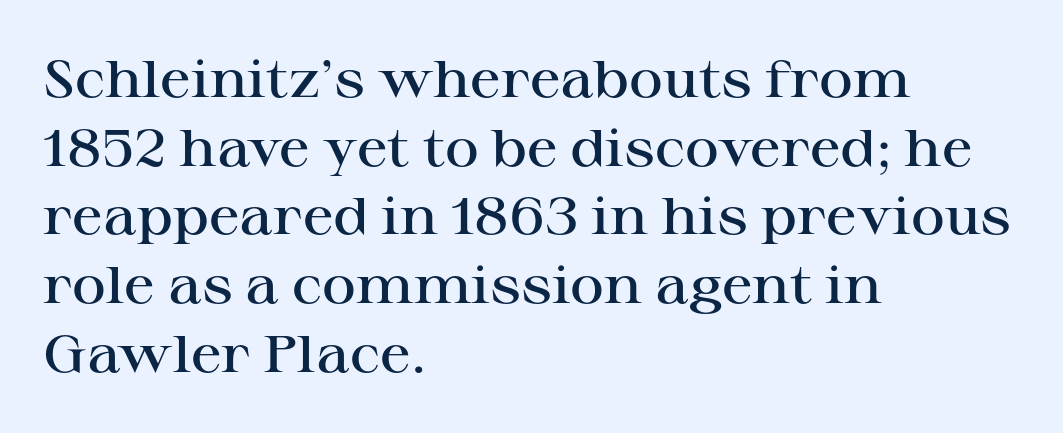
Q: Is the text bold? A: Semi-bold.
Q: Is the text italic (slanted)? A: No, it is upright.
Q: Is the typeface a serif or a sans-serif typeface? A: Serif.
Q: Is the text underlined? A: No.
Q: How is the paragraph aligned? A: Left-aligned.
Q: Is the spacing between letters normal or unusually wide? A: Normal.
Q: Is the spacing between lines tight, normal or loose? A: Normal.
Q: Width (condensed, normal, or wide)? A: Wide.
Q: Stroke contrast? A: High.
Q: x-height? A: Medium.
Q: Monospaced? A: No.
